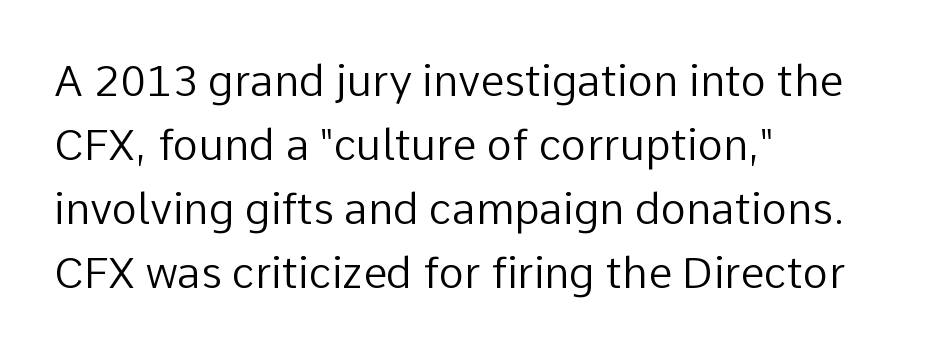
Q: Is the text bold? A: No.
Q: Is the text italic (slanted)? A: No, it is upright.
Q: Is the typeface a serif or a sans-serif typeface? A: Sans-serif.
Q: Is the text underlined? A: No.
Q: How is the paragraph aligned? A: Left-aligned.
Q: Is the spacing between letters normal or unusually wide? A: Normal.
Q: Is the spacing between lines tight, normal or loose? A: Normal.
Q: Width (condensed, normal, or wide)? A: Normal.
Q: Stroke contrast? A: Low.
Q: x-height? A: Medium.
Q: Monospaced? A: No.
